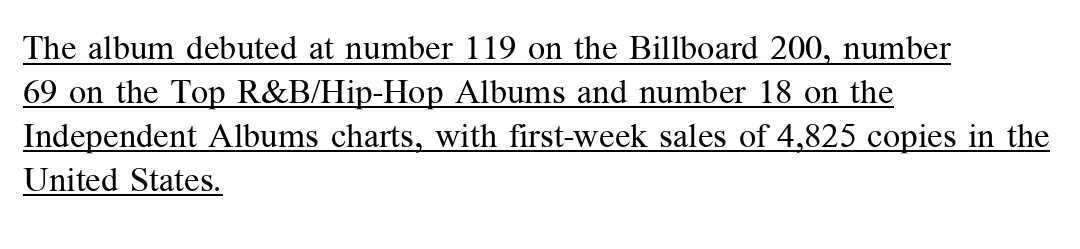
The image shows 34 px regular-weight serif type, upright; set left-aligned, normal line spacing (1.29x), normal letter spacing, underlined; medium stroke contrast and a medium x-height.
